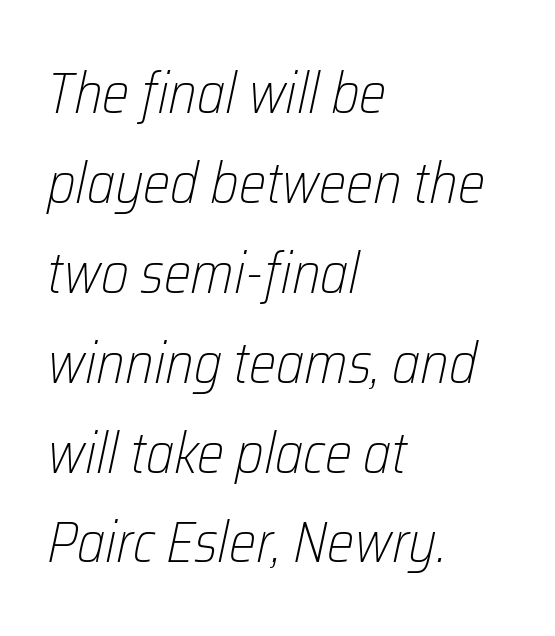
Beneath every word, the page is bare. The lettering tilts uniformly, giving the passage an italic look. You could not count columns in this text — the font is proportionally spaced. The line-height multiplier appears to be the usual default. Inter-character spacing is left at the font's built-in metrics.
